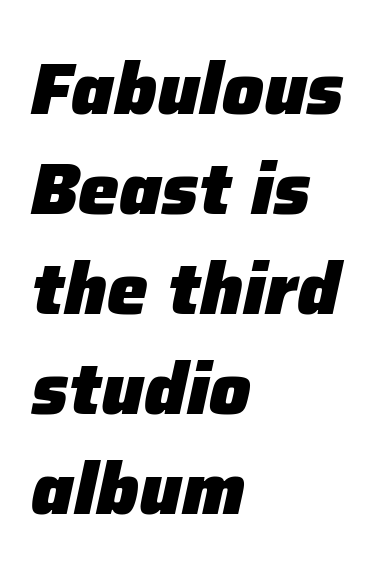
{"italic": "yes", "lean": "right", "slant_degrees": 12, "bold": "yes", "weight": "heavy", "width": "normal", "stroke_contrast": "low", "x_height": "medium", "monospaced": "no", "underline": "no", "align": "left", "line_spacing": "normal", "line_spacing_ratio": 1.37, "letter_spacing": "normal", "letter_spacing_em": 0.0, "glyph_px": 73}
